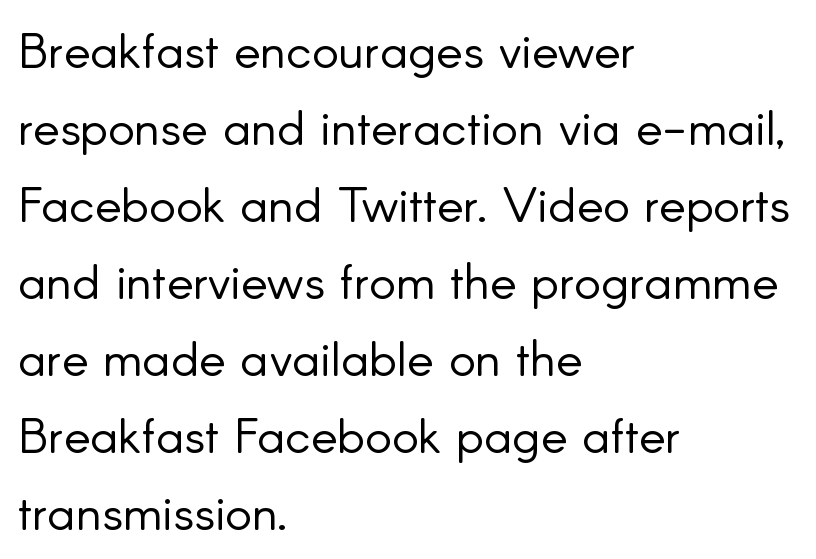
{"serif": "no", "italic": "no", "bold": "no", "weight": "light", "width": "normal", "stroke_contrast": "low", "x_height": "small", "monospaced": "no", "underline": "no", "align": "left", "line_spacing": "normal", "line_spacing_ratio": 1.54, "letter_spacing": "normal", "letter_spacing_em": 0.0, "glyph_px": 50}
